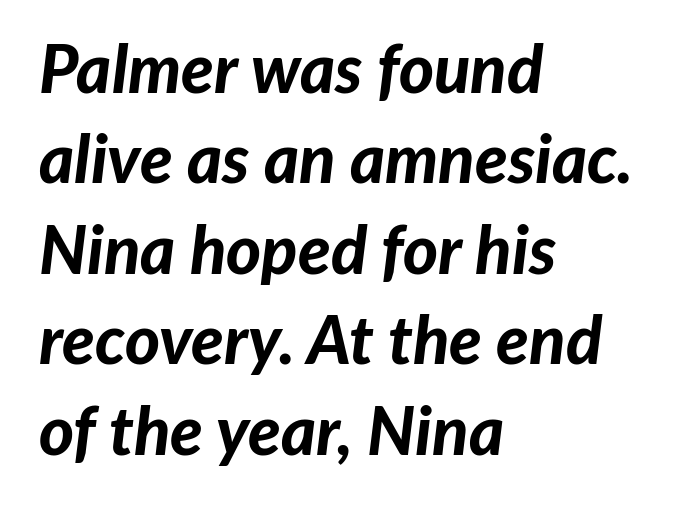
Nobody drew a line under any word here. Set as a true bold cut, around the 700 mark. The letters are slanted; this is an italic face. Regarding leading, the lines here are spaced in the standard way. The face used here is rendered with its standard letterfit.
